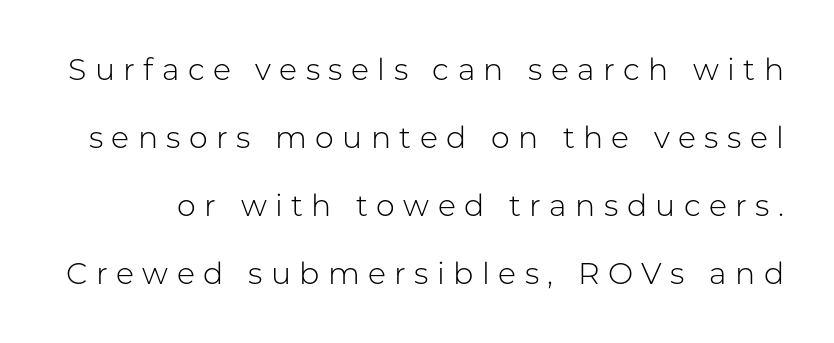
The image shows 30 px light sans-serif type, upright; set loose line spacing (2.27x), unusually wide letter spacing (+0.28 em), not underlined; low stroke contrast and a medium x-height.
